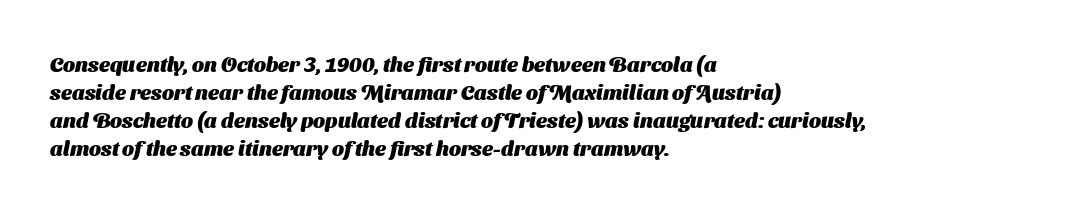
Horizontal bands of white between lines are of average thickness. The face used here is rendered with its standard letterfit. Caption: bold face, heavy strokes. Which margin do the lines hug? The left one — the right edge is uneven. A clean baseline with only descenders dipping below it.
